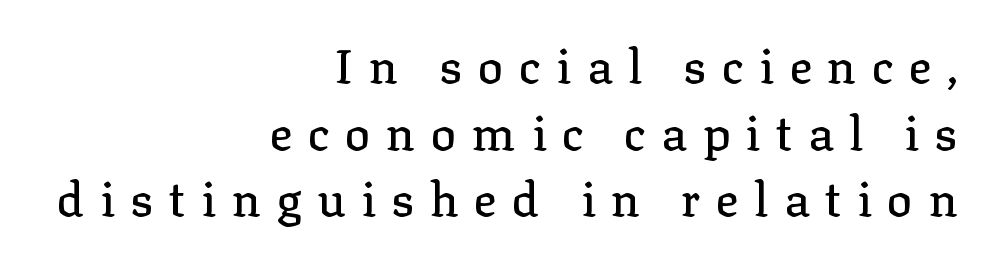
Q: Is the text italic (slanted)? A: No, it is upright.
Q: Is the typeface a serif or a sans-serif typeface? A: Serif.
Q: Is the text underlined? A: No.
Q: How is the paragraph aligned? A: Right-aligned.
Q: Is the spacing between letters normal or unusually wide? A: Unusually wide.
Q: Is the spacing between lines tight, normal or loose? A: Normal.
Q: Width (condensed, normal, or wide)? A: Normal.
Q: Stroke contrast? A: Low.
Q: x-height? A: Medium.
Q: Monospaced? A: No.
